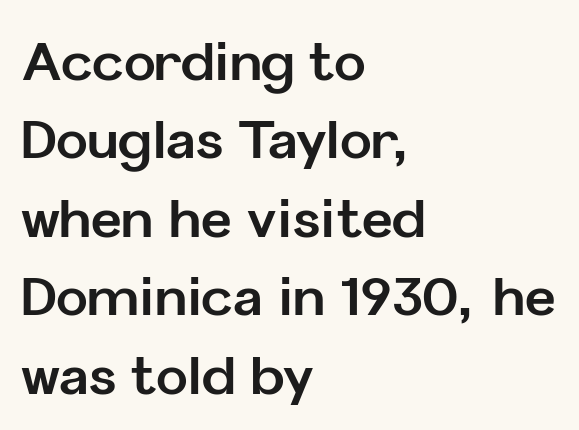
{"serif": "no", "italic": "no", "bold": "yes", "weight": "bold", "width": "normal", "stroke_contrast": "low", "x_height": "medium", "monospaced": "no", "underline": "no", "align": "left", "line_spacing": "normal", "line_spacing_ratio": 1.48, "letter_spacing": "normal", "letter_spacing_em": 0.0, "glyph_px": 53}
